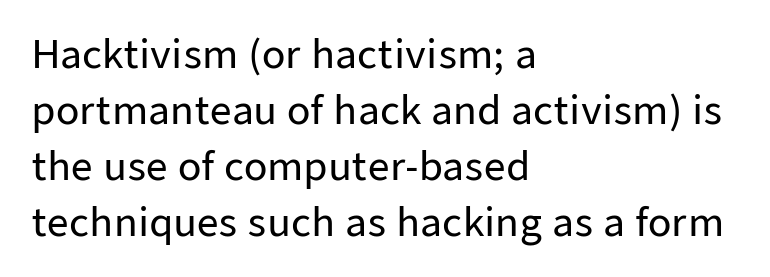
{"serif": "no", "italic": "no", "width": "normal", "stroke_contrast": "low", "x_height": "medium", "monospaced": "no", "underline": "no", "align": "left", "line_spacing": "normal", "line_spacing_ratio": 1.47, "letter_spacing": "normal", "letter_spacing_em": 0.0, "glyph_px": 38}
